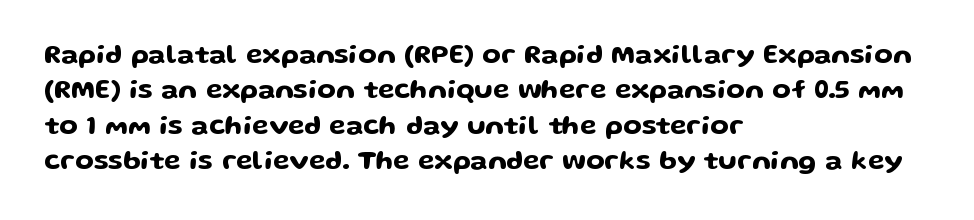
{"italic": "no", "underline": "no", "align": "left", "line_spacing": "normal", "line_spacing_ratio": 1.31, "letter_spacing": "normal", "letter_spacing_em": 0.0, "glyph_px": 27}
